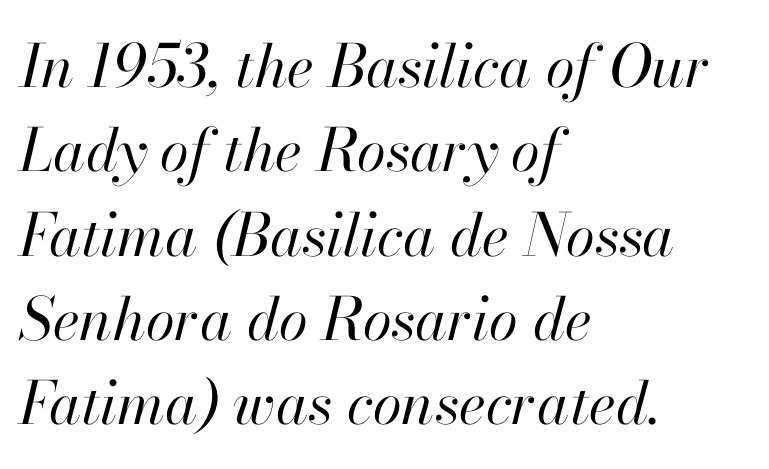
{"italic": "yes", "lean": "right", "slant_degrees": 13, "bold": "no", "weight": "regular", "width": "normal", "stroke_contrast": "high", "x_height": "small", "monospaced": "no", "underline": "no", "align": "left", "line_spacing": "normal", "line_spacing_ratio": 1.43, "letter_spacing": "normal", "letter_spacing_em": 0.0, "glyph_px": 59}
